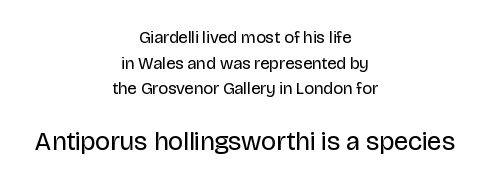
The image shows 26 px text type, upright; set centered, normal line spacing (1.51x), normal letter spacing, not underlined; the second (bottom) block is 1.53x larger.
